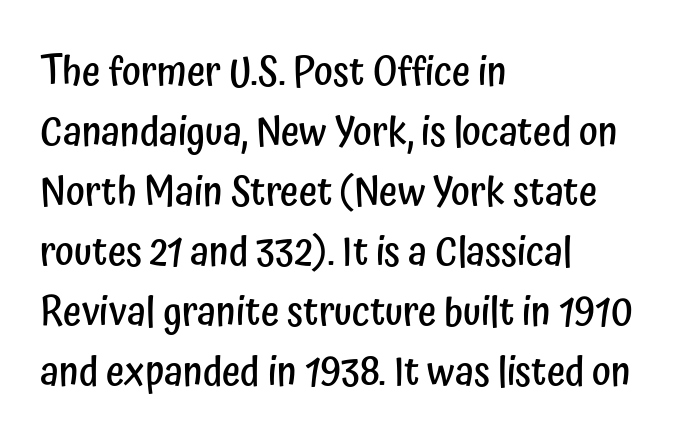
The image shows 40 px semibold, condensed sans-serif type, upright; set left-aligned, normal line spacing (1.5x), normal letter spacing, not underlined; low stroke contrast and a medium x-height.
